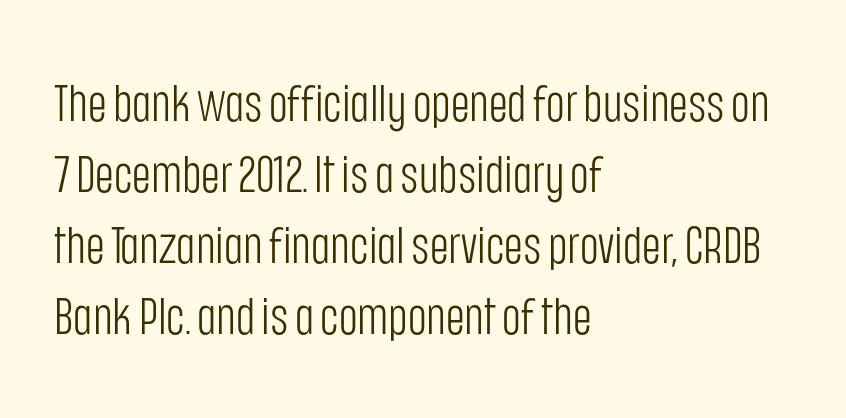
The glyphs in this specimen are sans serif. Normally led — the rows are evenly, conventionally spaced. Compared with a typical body face, this is equally light or lighter still. Rendered with straight, roman letterforms.
